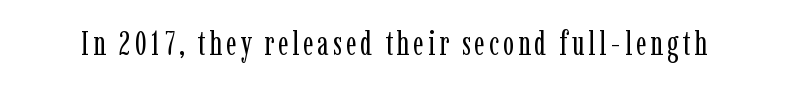
The image shows 33 px regular-weight, condensed serif type, upright; set not underlined; low stroke contrast and a medium x-height.
